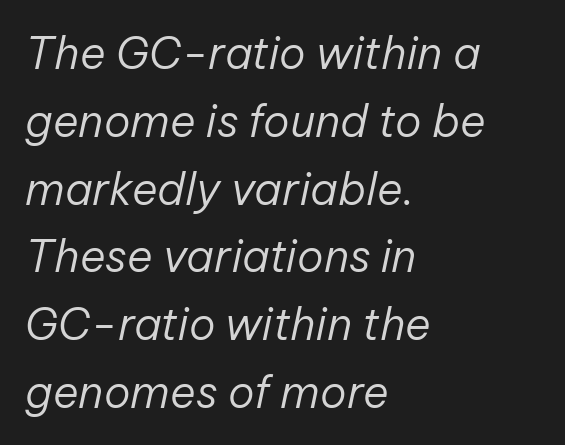
{"italic": "yes", "lean": "right", "slant_degrees": 12, "bold": "no", "weight": "regular", "width": "normal", "stroke_contrast": "low", "x_height": "medium", "monospaced": "no", "underline": "no", "align": "left", "line_spacing": "normal", "line_spacing_ratio": 1.54, "letter_spacing": "normal", "letter_spacing_em": 0.0, "glyph_px": 44}
